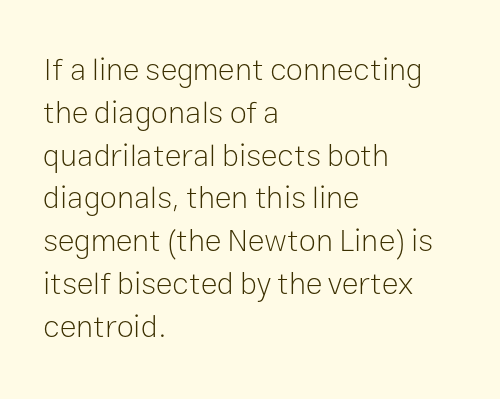
Compared with typical body copy, the letter spacing here is the same. These lines were composed using upright roman letters. Typographically, this falls in the sans-serif category. This sample has the flowing, uneven cadence of proportional lettering. These lines sit exactly where default settings would place them. No word sits above an underline.
